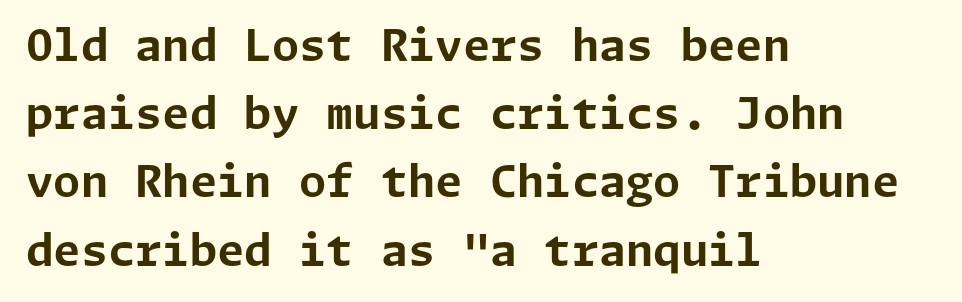
Q: Is the text bold? A: Yes.
Q: Is the text italic (slanted)? A: No, it is upright.
Q: Is the typeface a serif or a sans-serif typeface? A: Sans-serif.
Q: Is the text underlined? A: No.
Q: How is the paragraph aligned? A: Left-aligned.
Q: Is the spacing between letters normal or unusually wide? A: Normal.
Q: Is the spacing between lines tight, normal or loose? A: Normal.
Q: Width (condensed, normal, or wide)? A: Normal.
Q: Stroke contrast? A: Low.
Q: x-height? A: Medium.
